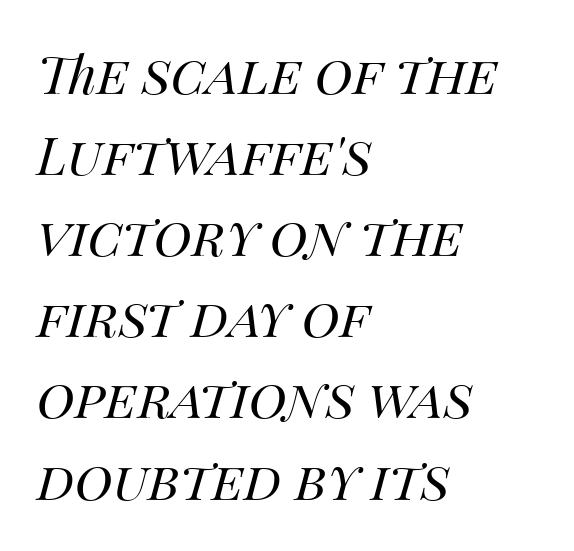
The image shows 52 px regular-weight type, italic (leaning right); set left-aligned, normal line spacing (1.56x), normal letter spacing, not underlined; medium stroke contrast and a large x-height.
